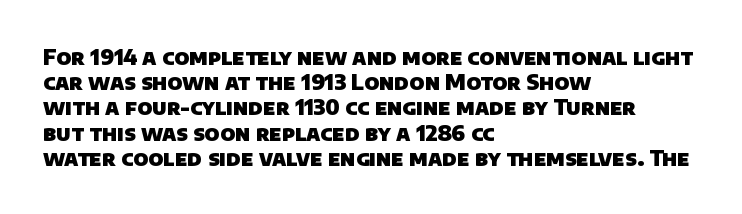
{"bold": "yes", "underline": "no", "align": "left", "line_spacing_ratio": 1.2, "letter_spacing": "normal", "letter_spacing_em": 0.0, "glyph_px": 21}
